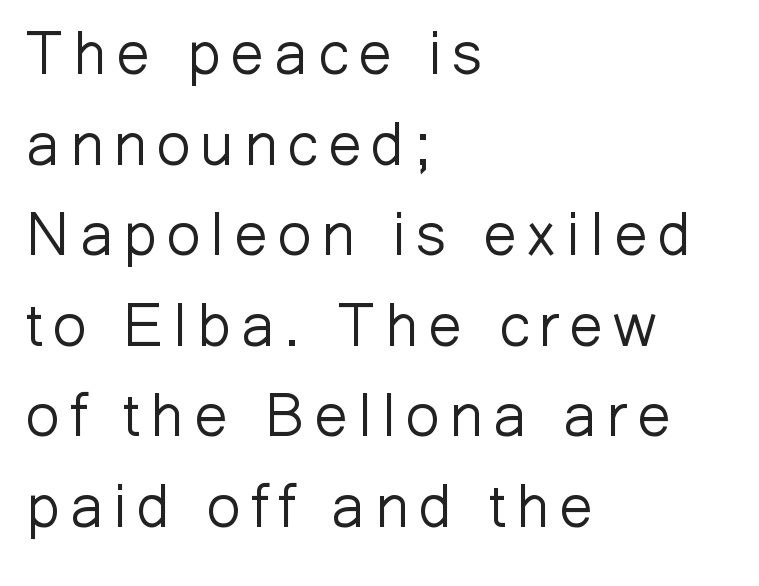
{"serif": "no", "italic": "no", "bold": "no", "weight": "light", "width": "normal", "stroke_contrast": "low", "x_height": "medium", "monospaced": "no", "underline": "no", "align": "left", "line_spacing": "normal", "line_spacing_ratio": 1.51, "glyph_px": 60}
